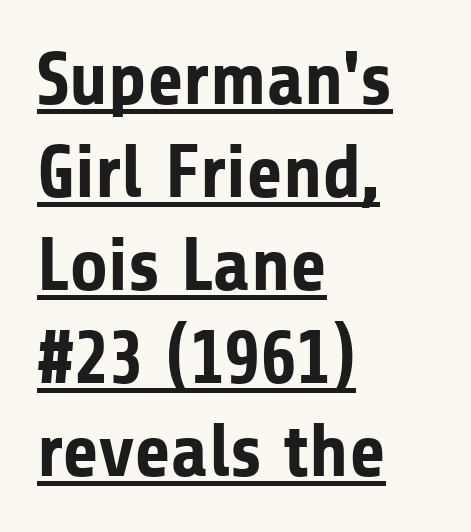
Q: Is the text bold? A: Yes.
Q: Is the text italic (slanted)? A: No, it is upright.
Q: Is the typeface a serif or a sans-serif typeface? A: Sans-serif.
Q: Is the text underlined? A: Yes.
Q: How is the paragraph aligned? A: Left-aligned.
Q: Is the spacing between letters normal or unusually wide? A: Normal.
Q: Width (condensed, normal, or wide)? A: Normal.
Q: Stroke contrast? A: Low.
Q: x-height? A: Medium.
Q: Monospaced? A: No.
